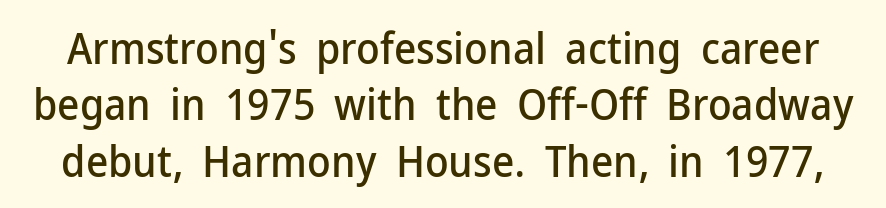
Q: Is the text italic (slanted)? A: No, it is upright.
Q: Is the typeface a serif or a sans-serif typeface? A: Sans-serif.
Q: Is the text underlined? A: No.
Q: Is the spacing between letters normal or unusually wide? A: Normal.
Q: Is the spacing between lines tight, normal or loose? A: Normal.
Q: Width (condensed, normal, or wide)? A: Normal.
Q: Stroke contrast? A: Low.
Q: x-height? A: Medium.
Q: Monospaced? A: No.
